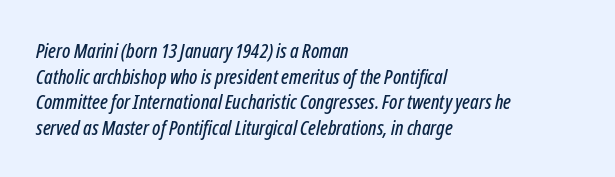
Q: Is the text italic (slanted)? A: Yes, it leans right by about 12 degrees.
Q: Is the text underlined? A: No.
Q: How is the paragraph aligned? A: Left-aligned.
Q: Is the spacing between letters normal or unusually wide? A: Normal.
Q: Is the spacing between lines tight, normal or loose? A: Normal.
